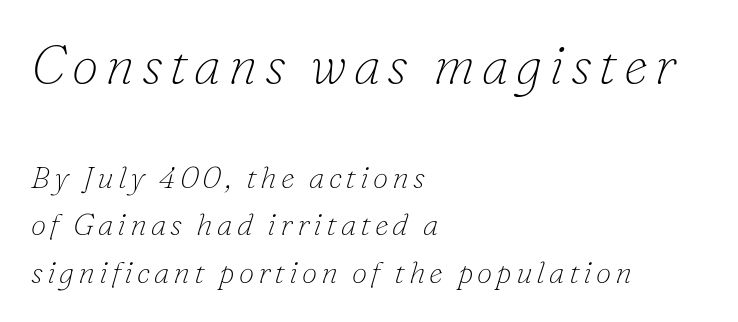
The image shows 54 px thin serif type, italic (leaning right); set left-aligned, normal line spacing (1.53x), not underlined; the first (top) block is 1.74x larger; low stroke contrast and a small x-height.
